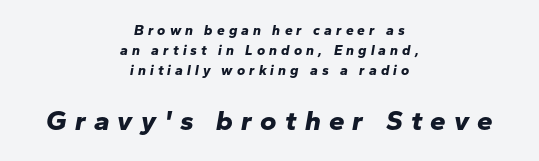
Q: Is the text bold? A: Yes.
Q: Is the text italic (slanted)? A: Yes, it leans right by about 10 degrees.
Q: Is the text underlined? A: No.
Q: How is the paragraph aligned? A: Centered.
Q: Is the spacing between letters normal or unusually wide? A: Unusually wide.
Q: Is the spacing between lines tight, normal or loose? A: Normal.
Q: Which block of text is set in a larger size, the first (top) or the second (bottom)? A: The second (bottom) one.
Q: Width (condensed, normal, or wide)? A: Normal.
Q: Stroke contrast? A: Low.
Q: x-height? A: Medium.
Q: Monospaced? A: No.
